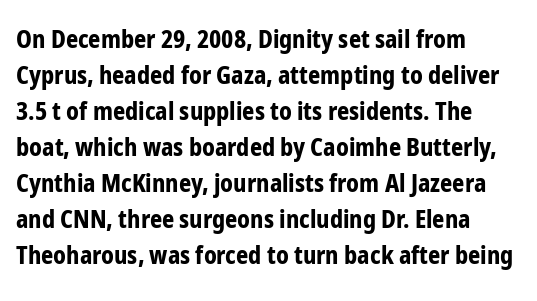
These lines are set flush left with a ragged right edge. Upright lettering throughout. Compared with typical body copy, the letter spacing here is the same. The line-height multiplier appears to be the usual default.
